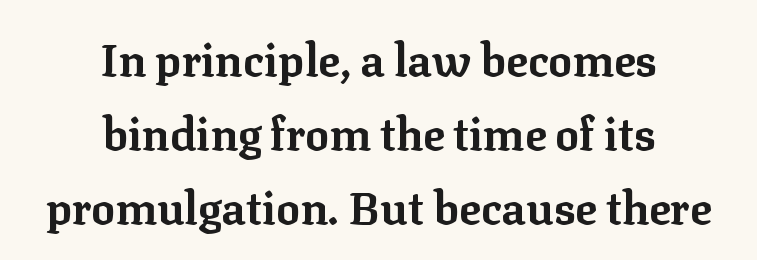
{"serif": "yes", "italic": "no", "bold": "yes", "weight": "bold", "width": "normal", "stroke_contrast": "low", "x_height": "medium", "monospaced": "no", "underline": "no", "align": "center", "line_spacing": "normal", "line_spacing_ratio": 1.65, "letter_spacing": "normal", "letter_spacing_em": 0.0, "glyph_px": 45}
